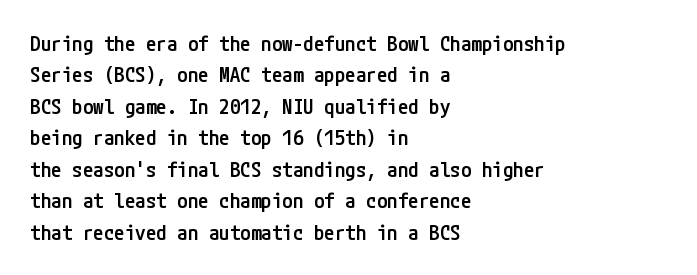
{"italic": "no", "bold": "semi", "underline": "no", "align": "left", "line_spacing": "normal", "line_spacing_ratio": 1.5, "letter_spacing": "normal", "letter_spacing_em": 0.0, "glyph_px": 21}
